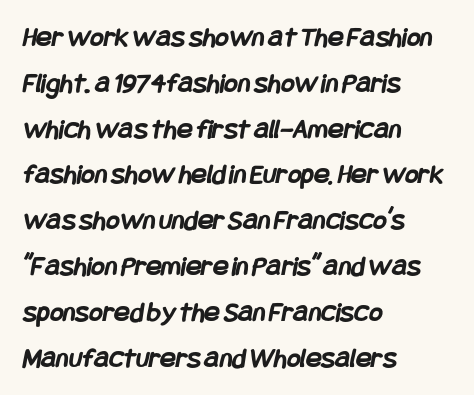
{"serif": "no", "bold": "yes", "weight": "semibold", "width": "condensed", "stroke_contrast": "low", "x_height": "large", "underline": "no", "align": "left", "line_spacing": "normal", "line_spacing_ratio": 1.58, "letter_spacing": "normal", "letter_spacing_em": 0.0, "glyph_px": 29}
